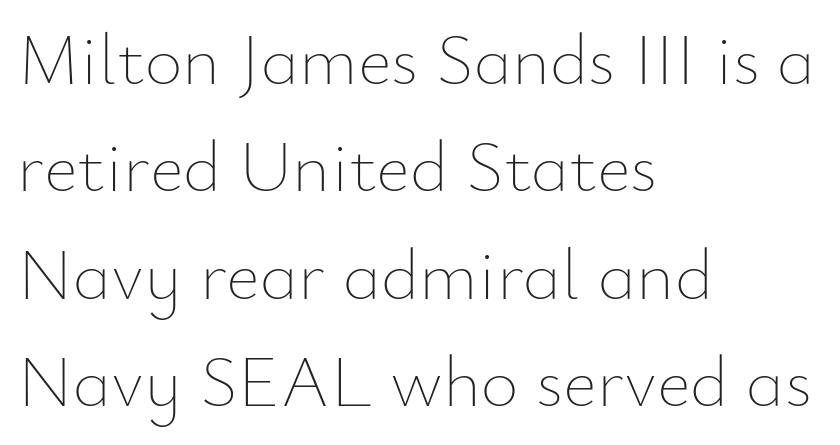
The face used here is proportionally spaced, like ordinary book or web type. Casual observation: everything's shoved over to the left. Evenly set lines give the paragraph a standard silhouette. The type is set solid horizontally, with unmodified tracking.
